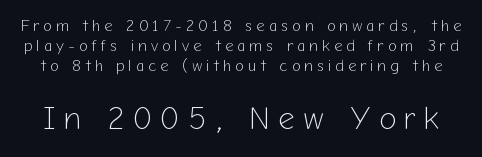
{"serif": "no", "italic": "no", "bold": "no", "weight": "light", "width": "normal", "stroke_contrast": "low", "x_height": "medium", "monospaced": "no", "underline": "no", "line_spacing": "normal", "line_spacing_ratio": 1.26, "letter_spacing": "wide", "letter_spacing_em": 0.26, "larger_block": "second", "size_ratio": 2.0, "glyph_px": 32}
